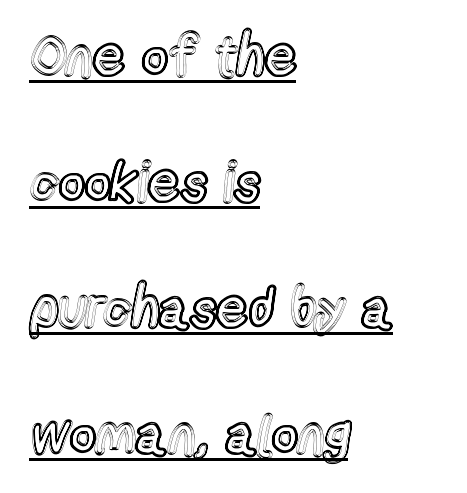
{"width": "condensed", "x_height": "medium", "monospaced": "no", "underline": "yes", "align": "left", "line_spacing": "loose", "line_spacing_ratio": 2.25, "letter_spacing": "normal", "letter_spacing_em": 0.0, "glyph_px": 56}
